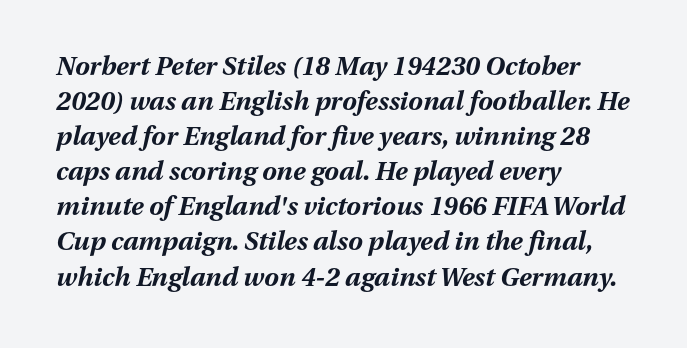
Q: Is the text bold? A: Yes.
Q: Is the text italic (slanted)? A: Yes, it leans right by about 13 degrees.
Q: Is the text underlined? A: No.
Q: How is the paragraph aligned? A: Left-aligned.
Q: Is the spacing between letters normal or unusually wide? A: Normal.
Q: Is the spacing between lines tight, normal or loose? A: Normal.
